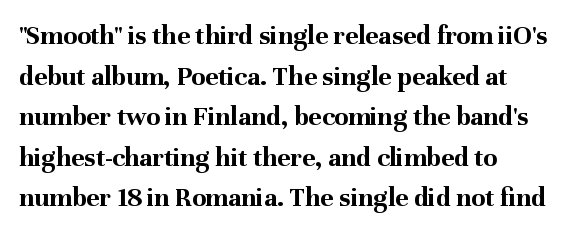
The paragraph shown leans on its left margin. Rule under the text: the space is simply empty. Designer's note — italics off, roman on. The face used here is rendered with its standard letterfit. The rendering uses natural spacing where letterforms have individual widths.
